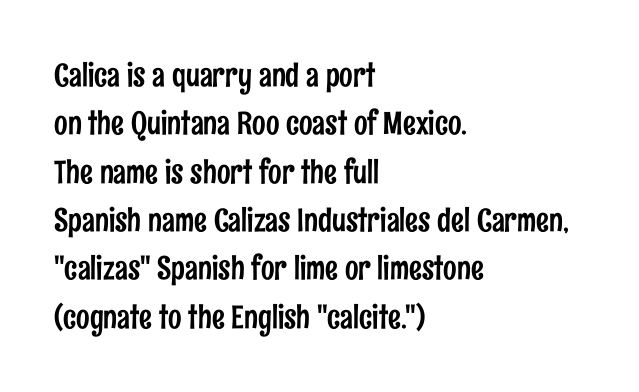
Q: Is the text italic (slanted)? A: No, it is upright.
Q: Is the typeface a serif or a sans-serif typeface? A: Sans-serif.
Q: Is the text underlined? A: No.
Q: How is the paragraph aligned? A: Left-aligned.
Q: Is the spacing between letters normal or unusually wide? A: Normal.
Q: Is the spacing between lines tight, normal or loose? A: Normal.
Q: Width (condensed, normal, or wide)? A: Condensed.
Q: Stroke contrast? A: Low.
Q: x-height? A: Medium.
Q: Monospaced? A: No.
